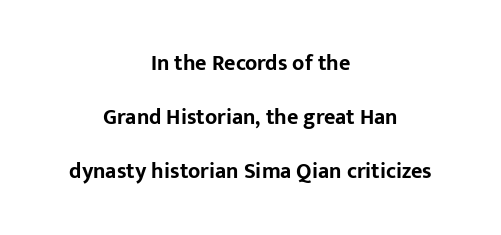
The image shows 22 px bold type, upright; set centered, loose line spacing (2.45x), normal letter spacing, not underlined.
